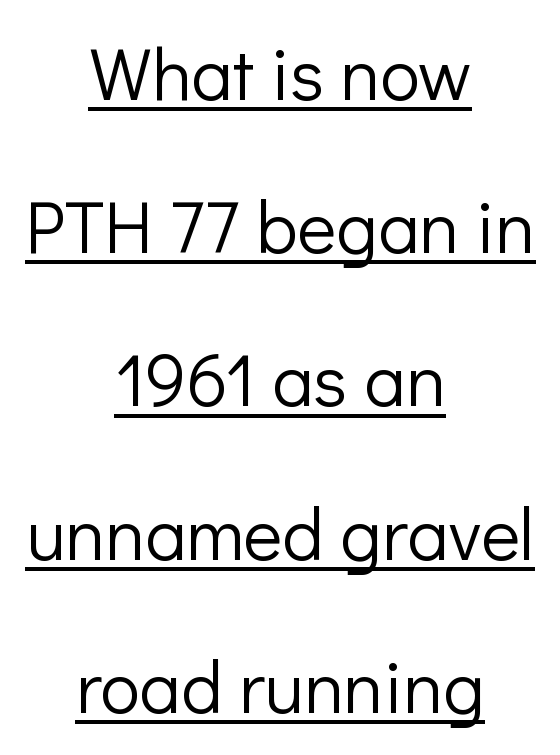
Q: Is the text bold? A: No.
Q: Is the text italic (slanted)? A: No, it is upright.
Q: Is the typeface a serif or a sans-serif typeface? A: Sans-serif.
Q: Is the text underlined? A: Yes.
Q: How is the paragraph aligned? A: Centered.
Q: Is the spacing between letters normal or unusually wide? A: Normal.
Q: Is the spacing between lines tight, normal or loose? A: Loose.
Q: Width (condensed, normal, or wide)? A: Normal.
Q: Stroke contrast? A: Low.
Q: x-height? A: Medium.
Q: Monospaced? A: No.
